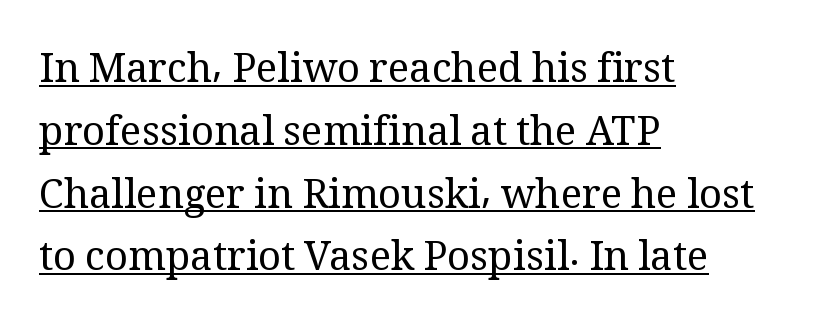
Q: Is the text bold? A: No.
Q: Is the text italic (slanted)? A: No, it is upright.
Q: Is the typeface a serif or a sans-serif typeface? A: Serif.
Q: Is the text underlined? A: Yes.
Q: How is the paragraph aligned? A: Left-aligned.
Q: Is the spacing between letters normal or unusually wide? A: Normal.
Q: Is the spacing between lines tight, normal or loose? A: Normal.
Q: Width (condensed, normal, or wide)? A: Normal.
Q: Stroke contrast? A: Medium.
Q: x-height? A: Medium.
Q: Monospaced? A: No.
